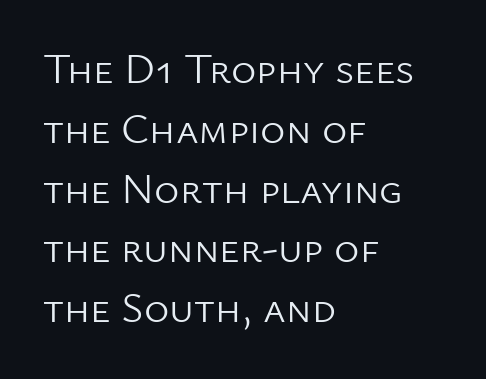
Q: Is the text bold? A: No.
Q: Is the text italic (slanted)? A: No, it is upright.
Q: Is the typeface a serif or a sans-serif typeface? A: Sans-serif.
Q: Is the text underlined? A: No.
Q: How is the paragraph aligned? A: Left-aligned.
Q: Is the spacing between letters normal or unusually wide? A: Normal.
Q: Is the spacing between lines tight, normal or loose? A: Normal.
Q: Width (condensed, normal, or wide)? A: Normal.
Q: Stroke contrast? A: Low.
Q: x-height? A: Medium.
Q: Monospaced? A: No.
